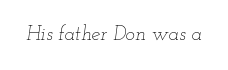
Words appear dense and cohesive because spacing is normal. The area under the type is left untouched. The strokes are not fattened; the text isn't bold. The whole block is typeset with a tilt.
